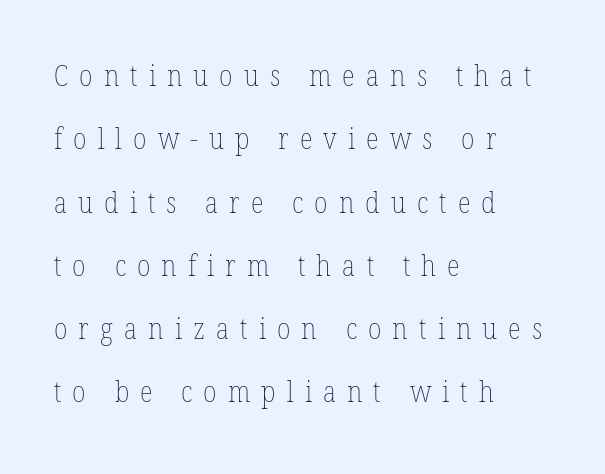
{"italic": "no", "bold": "no", "weight": "thin", "width": "condensed", "stroke_contrast": "low", "x_height": "medium", "monospaced": "no", "underline": "no", "align": "left", "line_spacing": "loose", "line_spacing_ratio": 2.11, "letter_spacing": "wide", "letter_spacing_em": 0.37, "glyph_px": 30}
